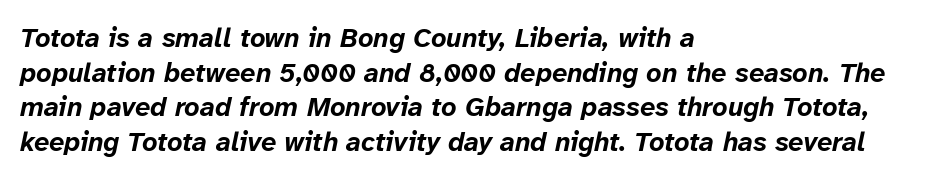
Honestly, there is no underline to notice here at all. Looking at the ascenders, they clearly lean. Every letter is thick-stroked: bold, no question. The tracking reads as untouched default to a designer's eye.
